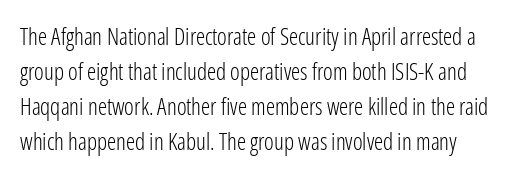
The image shows 23 px text type, upright; set left-aligned, normal line spacing (1.52x), normal letter spacing, not underlined.
